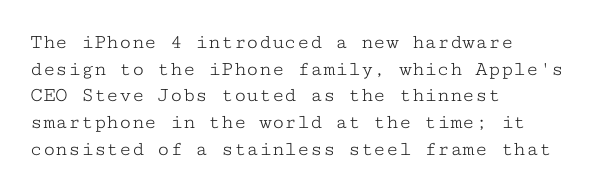
The image shows 21 px text type, upright; set left-aligned, normal line spacing (1.27x), normal letter spacing, not underlined.
